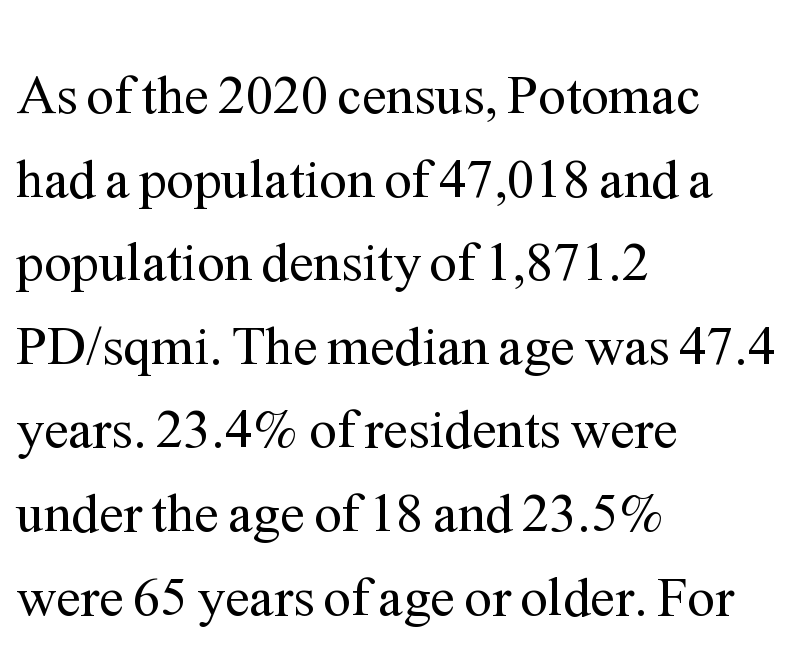
The image shows 55 px regular-weight serif type, upright; set left-aligned, normal line spacing (1.52x), normal letter spacing, not underlined; medium stroke contrast and a medium x-height.
